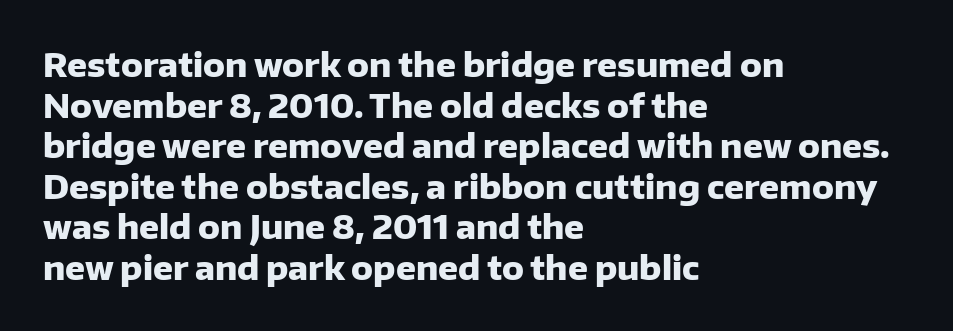
{"serif": "no", "italic": "no", "bold": "yes", "weight": "heavy", "width": "normal", "stroke_contrast": "low", "x_height": "medium", "monospaced": "no", "underline": "no", "align": "left", "line_spacing_ratio": 1.23, "letter_spacing": "normal", "letter_spacing_em": 0.0, "glyph_px": 33}
